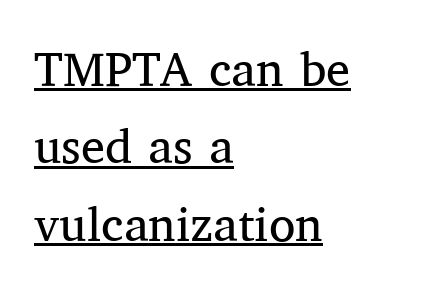
Q: Is the text bold? A: No.
Q: Is the text italic (slanted)? A: No, it is upright.
Q: Is the typeface a serif or a sans-serif typeface? A: Serif.
Q: Is the text underlined? A: Yes.
Q: How is the paragraph aligned? A: Left-aligned.
Q: Is the spacing between letters normal or unusually wide? A: Normal.
Q: Is the spacing between lines tight, normal or loose? A: Normal.
Q: Width (condensed, normal, or wide)? A: Normal.
Q: Stroke contrast? A: Medium.
Q: x-height? A: Medium.
Q: Monospaced? A: No.
